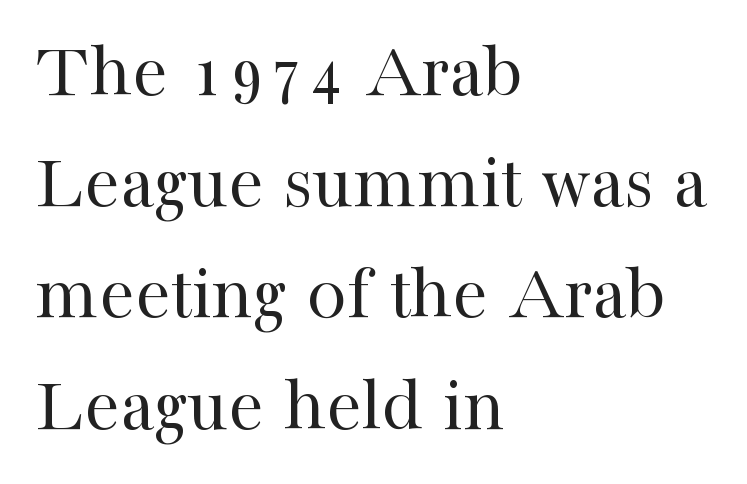
The image shows 80 px regular-weight serif type, upright; set left-aligned, normal line spacing (1.39x), normal letter spacing, not underlined; high stroke contrast and a medium x-height.
